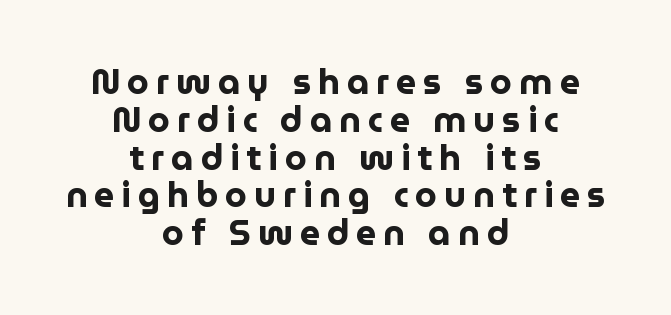
The image shows 35 px bold sans-serif type, upright; set centered, tight line spacing (1.08x), unusually wide letter spacing (+0.2 em), not underlined; low stroke contrast and a medium x-height.
